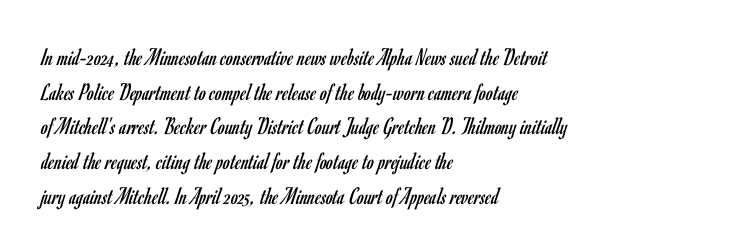
{"bold": "no", "underline": "no", "align": "left", "line_spacing": "normal", "line_spacing_ratio": 1.39, "letter_spacing": "normal", "letter_spacing_em": 0.0, "glyph_px": 25}
